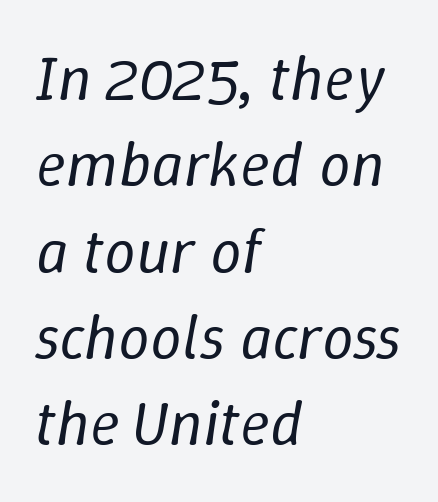
The image shows 63 px regular-weight type, italic (leaning right); set left-aligned, normal line spacing (1.37x), normal letter spacing, not underlined; low stroke contrast and a medium x-height.
